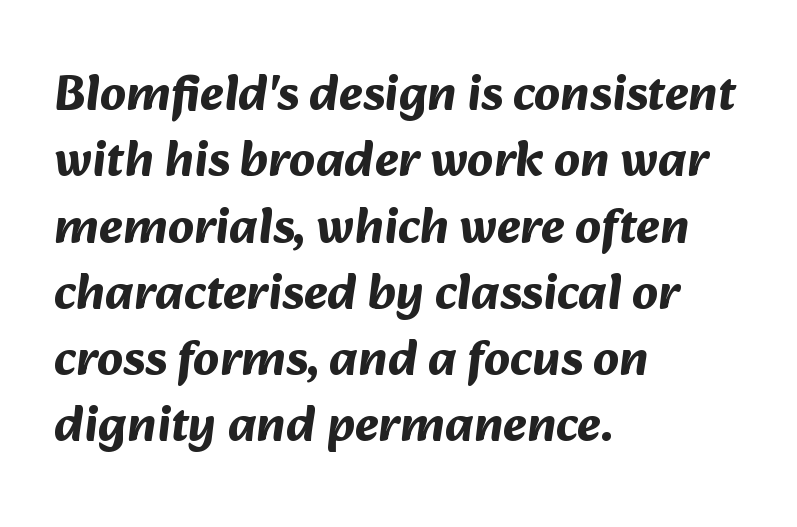
Q: Is the text bold? A: Yes.
Q: Is the typeface a serif or a sans-serif typeface? A: Sans-serif.
Q: Is the text underlined? A: No.
Q: How is the paragraph aligned? A: Left-aligned.
Q: Is the spacing between letters normal or unusually wide? A: Normal.
Q: Is the spacing between lines tight, normal or loose? A: Normal.
Q: Width (condensed, normal, or wide)? A: Normal.
Q: Stroke contrast? A: Medium.
Q: x-height? A: Medium.
Q: Monospaced? A: No.
